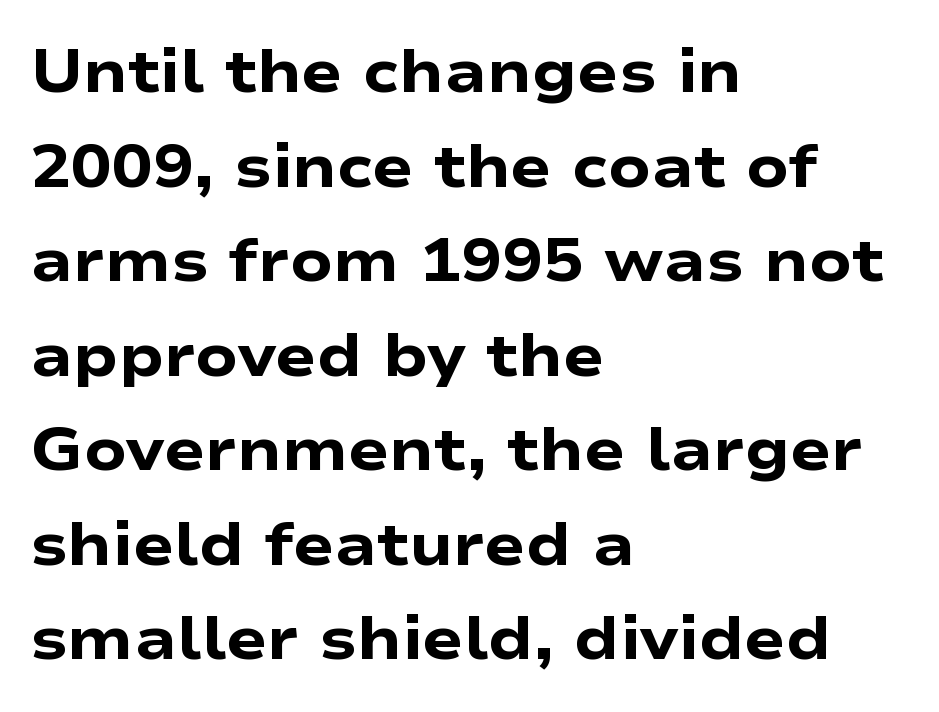
The image shows 61 px heavy, wide sans-serif type, upright; set left-aligned, normal line spacing (1.55x), normal letter spacing, not underlined; low stroke contrast and a medium x-height.
